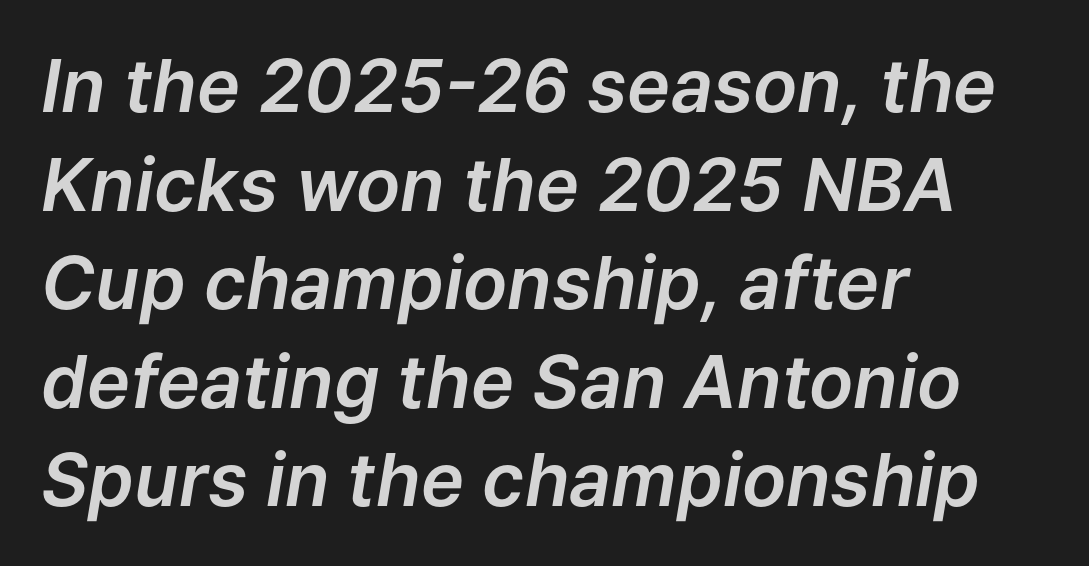
{"italic": "yes", "lean": "right", "slant_degrees": 9, "width": "normal", "stroke_contrast": "low", "x_height": "medium", "monospaced": "no", "underline": "no", "align": "left", "line_spacing": "normal", "line_spacing_ratio": 1.35, "letter_spacing": "normal", "letter_spacing_em": 0.0, "glyph_px": 73}
